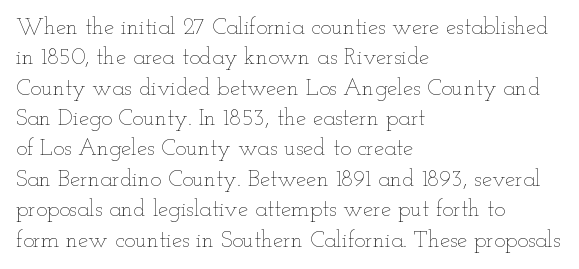
The space directly below the letters is spotless. Caption: standard tracking, unaltered. Vertically, the passage feels balanced, rows spaced as you'd expect. Does the lettering tilt? It doesn't — this is upright.
